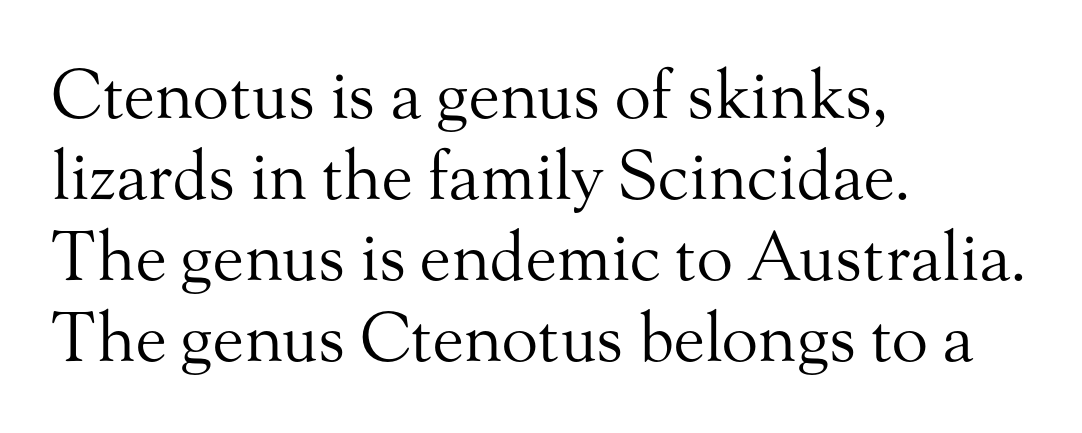
Q: Is the text bold? A: No.
Q: Is the text italic (slanted)? A: No, it is upright.
Q: Is the typeface a serif or a sans-serif typeface? A: Serif.
Q: Is the text underlined? A: No.
Q: How is the paragraph aligned? A: Left-aligned.
Q: Is the spacing between letters normal or unusually wide? A: Normal.
Q: Width (condensed, normal, or wide)? A: Normal.
Q: Stroke contrast? A: Medium.
Q: x-height? A: Small.
Q: Monospaced? A: No.
